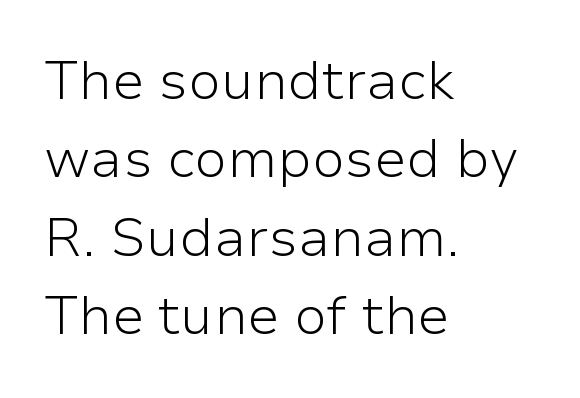
The image shows 54 px light sans-serif type, upright; set left-aligned, normal line spacing (1.45x), normal letter spacing, not underlined; low stroke contrast and a medium x-height.
